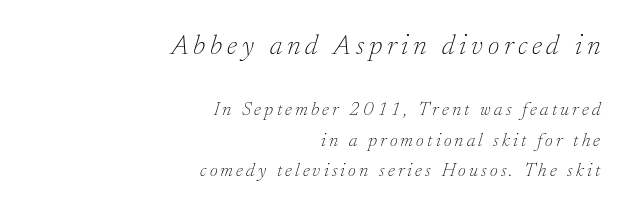
The image shows 28 px thin serif type, italic (leaning right); set right-aligned, normal line spacing (1.62x), not underlined; the first (top) block is 1.47x larger; low stroke contrast and a small x-height.
